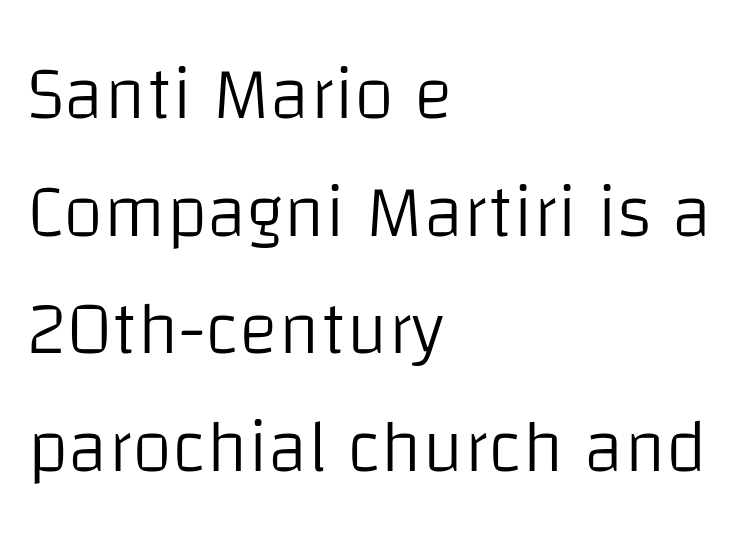
The image shows 74 px light sans-serif type, upright; set left-aligned, normal line spacing (1.59x), normal letter spacing, not underlined; low stroke contrast and a large x-height.
